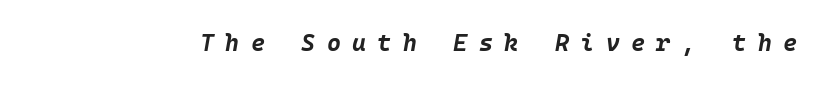
{"italic": "yes", "lean": "right", "slant_degrees": 10, "bold": "yes", "underline": "no", "letter_spacing": "wide", "letter_spacing_em": 0.47, "glyph_px": 24}
